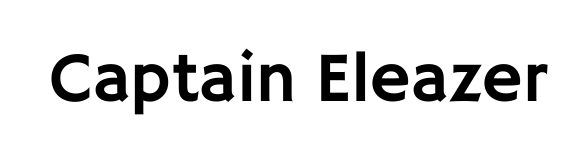
I'd call this a sans setting — the letters go barefoot. Words float on clear page, feet unadorned. Tall strokes in this sample are plumb rather than angled. The face used here is rendered with its standard letterfit. Spacing verdict: proportional, widths tailored to each character.
